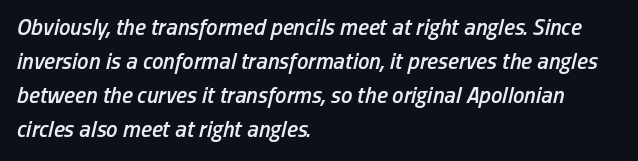
{"italic": "yes", "lean": "right", "slant_degrees": 13, "bold": "semi", "underline": "no", "align": "left", "line_spacing": "normal", "line_spacing_ratio": 1.48, "letter_spacing": "normal", "letter_spacing_em": 0.0, "glyph_px": 23}
